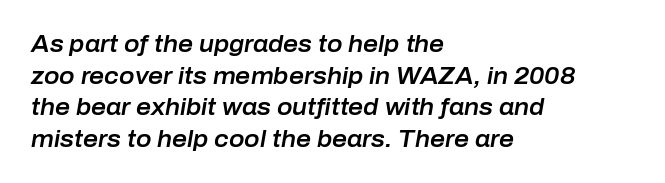
A bare baseline throughout the passage. An italicized treatment has been applied to the whole sample. Notice how the passage keeps a crisp vertical edge on the left only. Each new line begins a customary step beneath the previous one.
